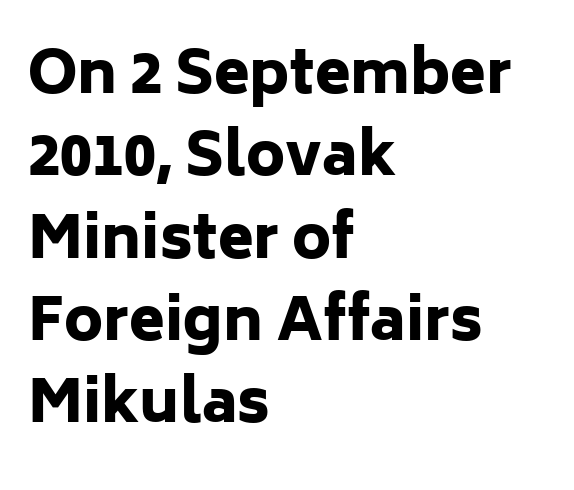
The paragraph has a hard left edge and a soft right edge. How are the letters spaced? Ordinarily, with no added tracking. The face used here is proportionally spaced, like ordinary book or web type. When letters stand straight like this, we call the style roman or upright. Observe the absence of serifs on each vertical stroke in this sample.
